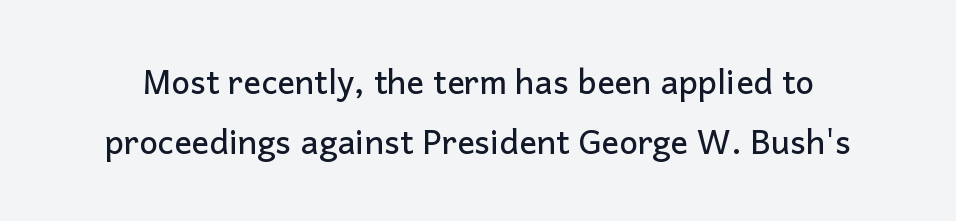
{"serif": "no", "italic": "no", "width": "normal", "stroke_contrast": "low", "x_height": "medium", "monospaced": "no", "underline": "no", "line_spacing_ratio": 1.82, "letter_spacing": "normal", "letter_spacing_em": 0.0, "glyph_px": 33}
